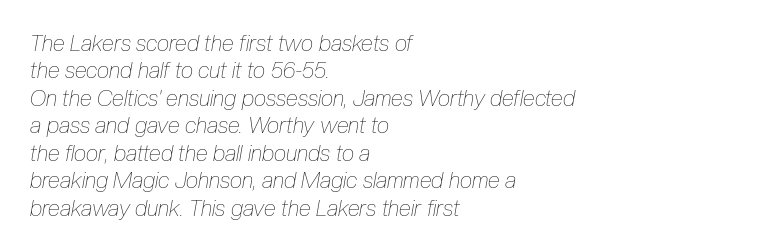
Q: Is the text bold? A: No.
Q: Is the text italic (slanted)? A: Yes, it leans right by about 10 degrees.
Q: Is the text underlined? A: No.
Q: How is the paragraph aligned? A: Left-aligned.
Q: Is the spacing between letters normal or unusually wide? A: Normal.
Q: Is the spacing between lines tight, normal or loose? A: Normal.
